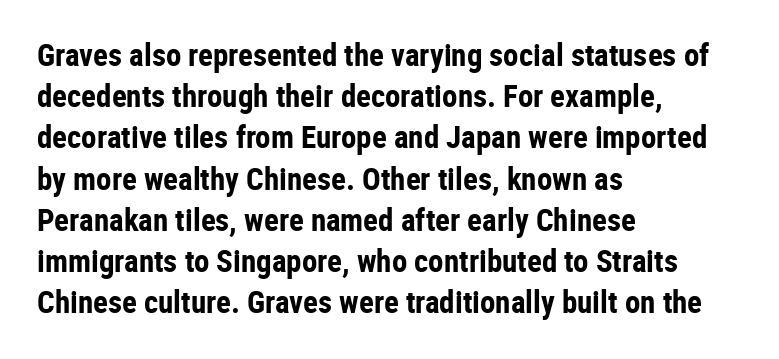
The setting favours the left margin, as ordinary paragraphs usually do. Observe the absence of serifs on each vertical stroke in this sample. You could call the tracking neutral — neither tight nor loose. Honestly, there is no underline to notice here at all.
